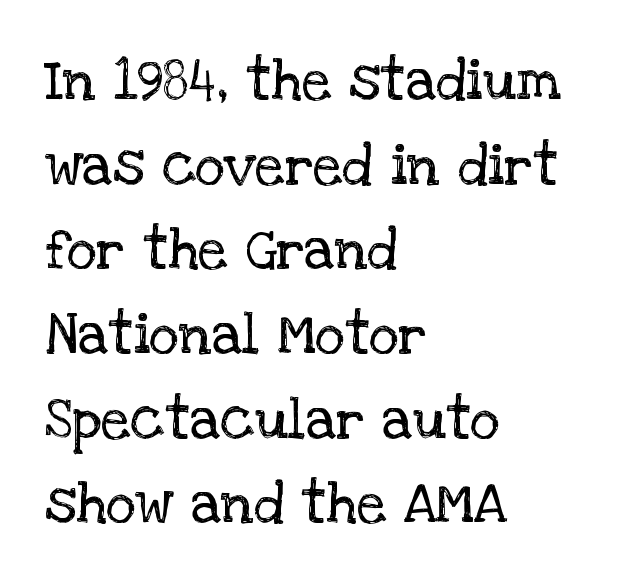
The image shows 58 px regular-weight serif type, upright; set left-aligned, normal line spacing (1.46x), normal letter spacing, not underlined; low stroke contrast and a large x-height.
